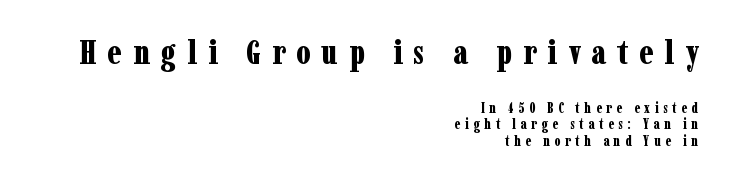
Students, note that the glyphs here are deliberately spaced far apart. Check under the words: just untouched page. Character size in the leading block exceeds that of the trailing block. Compared with a flush-left layout, this one pins lines to the opposite, right side.
